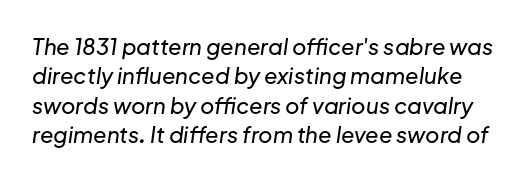
Standard letterfit; no display-style spreading of the glyphs. This block has exactly the height ordinary leading produces. The words here are not underlined. The face used here has a pronounced slope to its letters.
